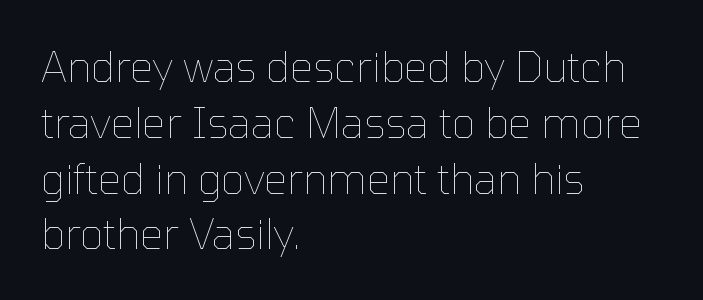
Looks like regular typesetting: each glyph gets only the width it needs. No italicization has been applied; the sample stays upright. Typeset ragged right — the left edge is the straight one. Plain, unruled lines of type. The vertical gap from one line to the next is medium.
